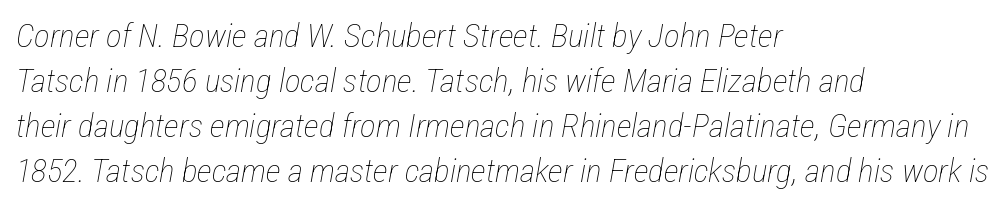
Unbolded letterforms with no extra heft. Quick note: italic. The lines are quadded left. This sample has the flowing, uneven cadence of proportional lettering. This block has exactly the height ordinary leading produces.
